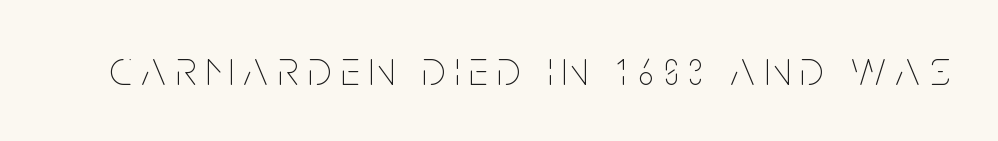
{"italic": "no", "bold": "no", "weight": "thin", "width": "condensed", "stroke_contrast": "low", "x_height": "large", "monospaced": "no", "underline": "no", "letter_spacing": "wide", "letter_spacing_em": 0.2, "glyph_px": 49}
